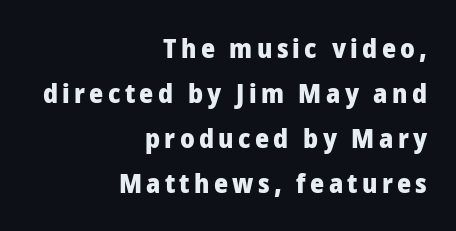
Q: Is the text bold? A: Yes.
Q: Is the text italic (slanted)? A: No, it is upright.
Q: Is the text underlined? A: No.
Q: How is the paragraph aligned? A: Right-aligned.
Q: Is the spacing between lines tight, normal or loose? A: Normal.
